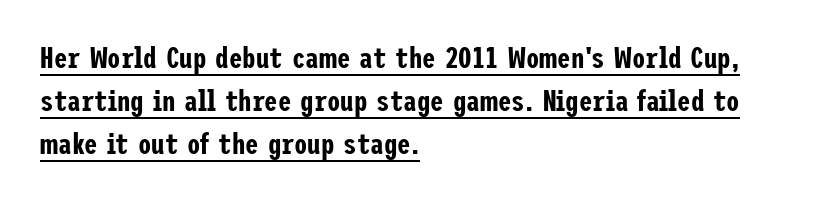
The image shows 30 px condensed sans-serif type, upright; set left-aligned, normal line spacing (1.43x), normal letter spacing, underlined; low stroke contrast and a medium x-height.
